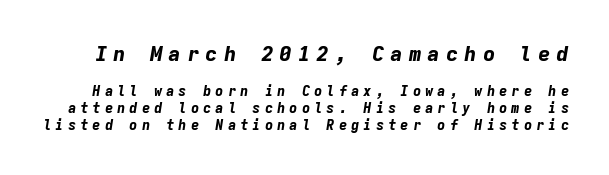
Is the lower block the larger one? No — the upper block carries the bigger type. Beneath every word, the page is bare. Substantial extra tracking has been applied to these lines. Yep, that's italic — everything's leaning. The strokes are fattened all the way to bold.
